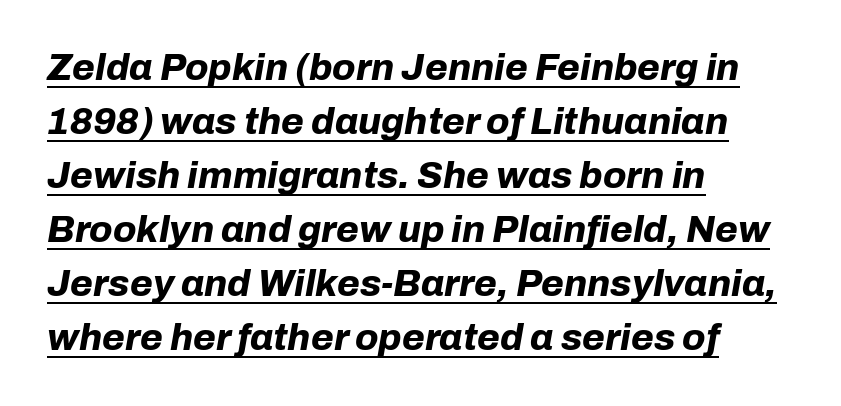
Q: Is the text bold? A: Yes.
Q: Is the text italic (slanted)? A: Yes, it leans right by about 10 degrees.
Q: Is the text underlined? A: Yes.
Q: How is the paragraph aligned? A: Left-aligned.
Q: Is the spacing between letters normal or unusually wide? A: Normal.
Q: Is the spacing between lines tight, normal or loose? A: Normal.
Q: Width (condensed, normal, or wide)? A: Normal.
Q: Stroke contrast? A: Low.
Q: x-height? A: Medium.
Q: Monospaced? A: No.
